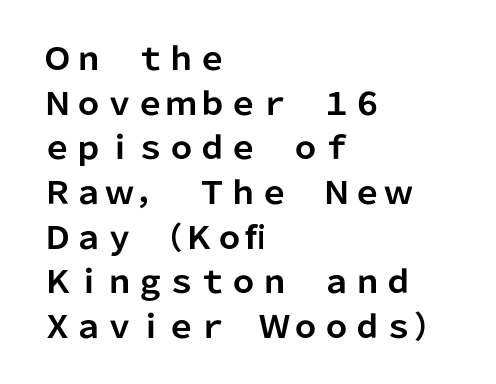
{"serif": "no", "italic": "no", "bold": "yes", "weight": "bold", "width": "normal", "stroke_contrast": "low", "x_height": "medium", "monospaced": "no", "underline": "no", "align": "left", "line_spacing": "normal", "line_spacing_ratio": 1.44, "letter_spacing": "normal", "letter_spacing_em": 0.0, "glyph_px": 31}
